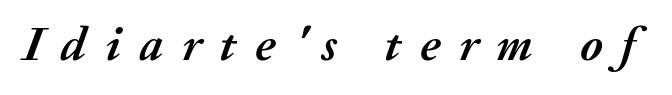
Q: Is the text bold? A: Yes.
Q: Is the text italic (slanted)? A: Yes, it leans right by about 20 degrees.
Q: Is the text underlined? A: No.
Q: Is the spacing between letters normal or unusually wide? A: Unusually wide.
Q: Width (condensed, normal, or wide)? A: Normal.
Q: Stroke contrast? A: Medium.
Q: x-height? A: Medium.
Q: Monospaced? A: No.
